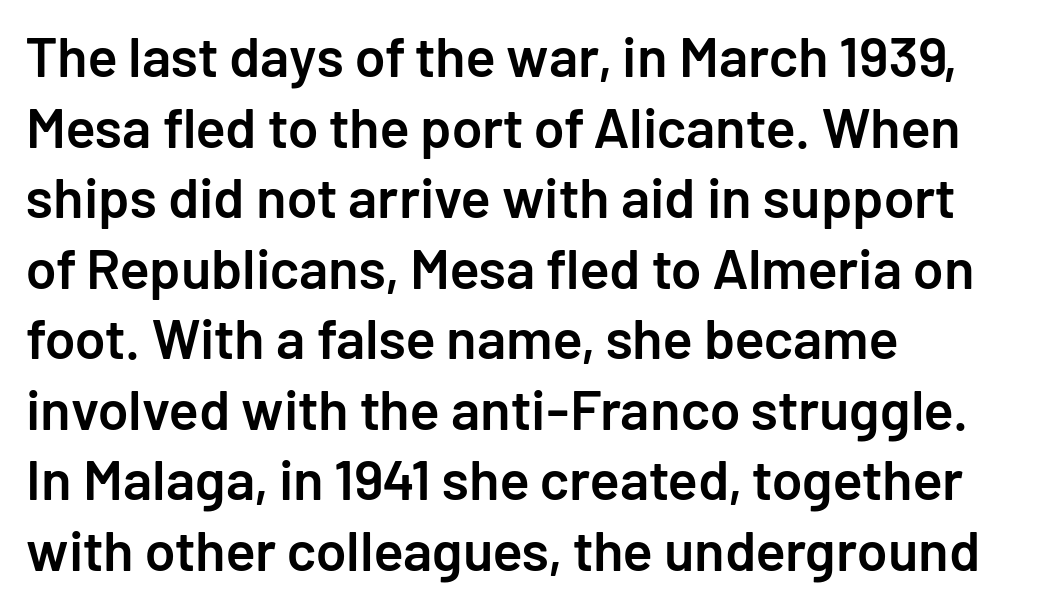
The lines are quadded left. Students, observe: this is what conventionally led text looks like. A typesetter would mark this as roman, not italic. Spacing verdict: proportional, widths tailored to each character. What kind of face is this? One without serifs — a sans.
